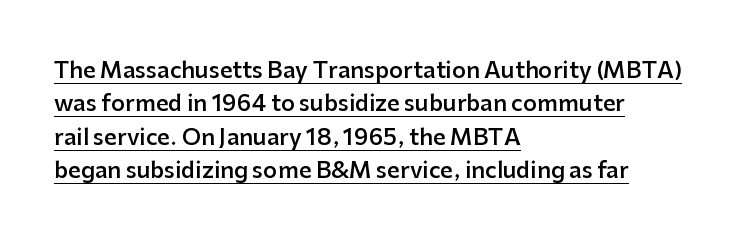
Q: Is the text bold? A: Semi-bold.
Q: Is the text italic (slanted)? A: No, it is upright.
Q: Is the text underlined? A: Yes.
Q: How is the paragraph aligned? A: Left-aligned.
Q: Is the spacing between letters normal or unusually wide? A: Normal.
Q: Is the spacing between lines tight, normal or loose? A: Normal.
